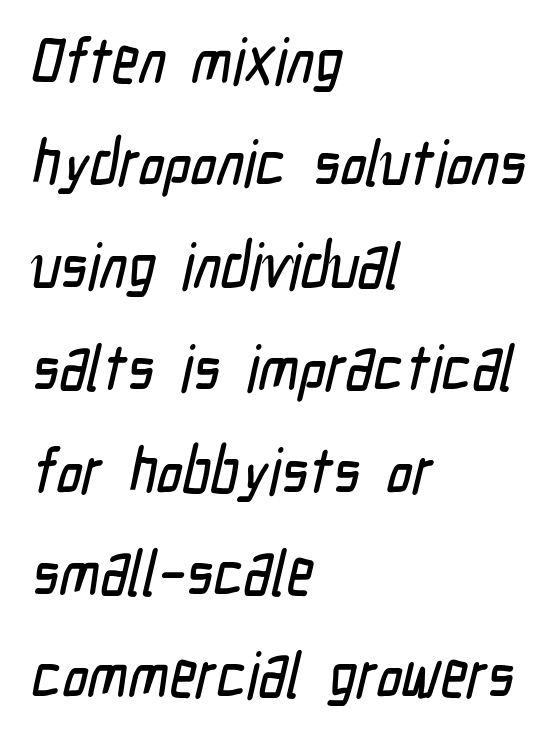
Q: Is the typeface a serif or a sans-serif typeface? A: Sans-serif.
Q: Is the text underlined? A: No.
Q: How is the paragraph aligned? A: Left-aligned.
Q: Is the spacing between letters normal or unusually wide? A: Normal.
Q: Is the spacing between lines tight, normal or loose? A: Normal.
Q: Width (condensed, normal, or wide)? A: Condensed.
Q: Stroke contrast? A: Low.
Q: x-height? A: Medium.
Q: Monospaced? A: No.
